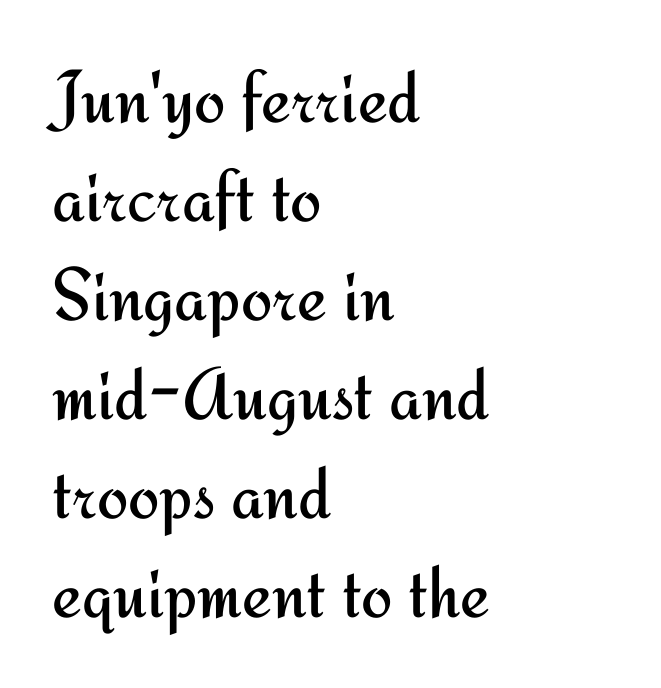
{"serif": "no", "italic": "no", "bold": "no", "weight": "regular", "width": "normal", "stroke_contrast": "medium", "x_height": "small", "monospaced": "no", "underline": "no", "align": "left", "line_spacing": "normal", "line_spacing_ratio": 1.32, "letter_spacing": "normal", "letter_spacing_em": 0.0, "glyph_px": 75}
